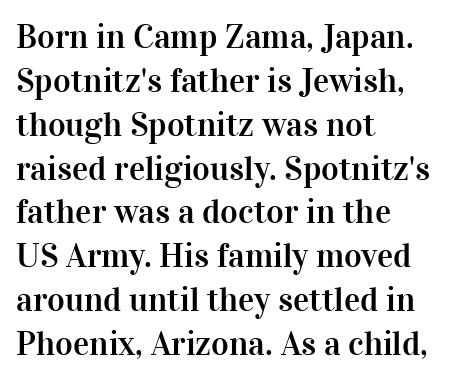
Italic: no, the glyphs are upright roman. Spacing between characters is what you'd get straight out of the box. Small tapered or slab feet sit at the stroke ends, so this counts as serif. The specimen omits any rule beneath the text block's lines.
